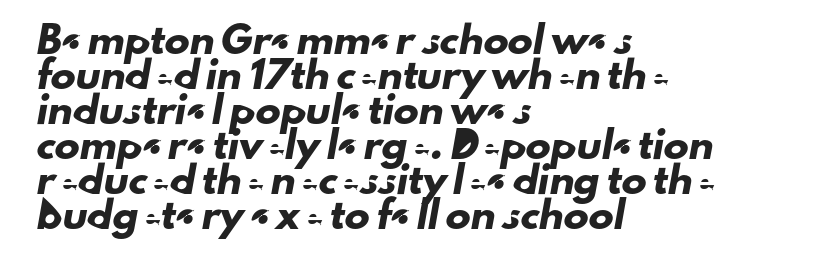
The image shows 25 px text type; set left-aligned, normal line spacing (1.4x), normal letter spacing, not underlined.
